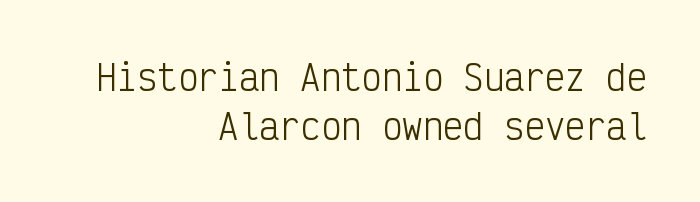
Does the copy run flush right? Yes — the right margin is perfectly even. You could count columns in this text — the font is strictly monospaced. The strip under each line holds only bare page. The letters sit at their default tracking, neither squeezed nor spread. The specimen reads as upright at a glance. The rendering uses a moderate line-height, typical for paragraphs.
